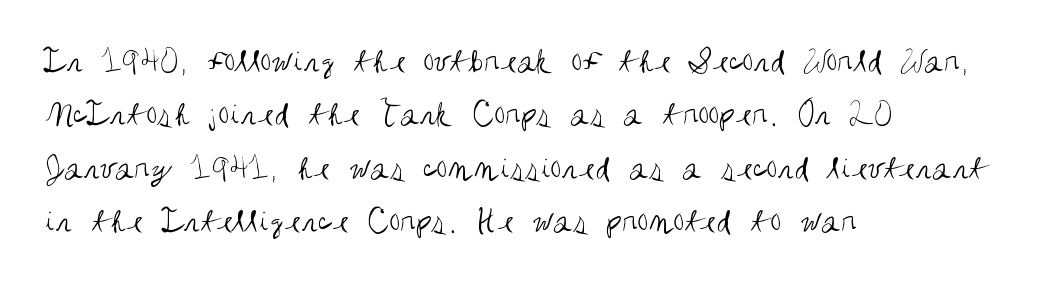
The image shows 36 px regular-weight, condensed sans-serif type; set left-aligned, normal line spacing (1.48x), normal letter spacing, not underlined; medium stroke contrast and a large x-height.
